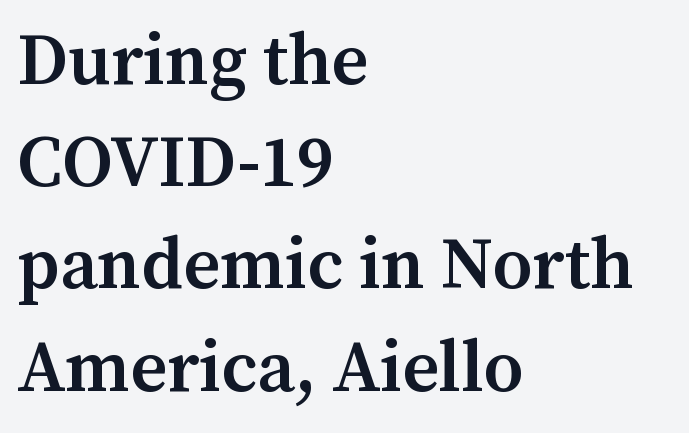
Q: Is the text bold? A: Semi-bold.
Q: Is the text italic (slanted)? A: No, it is upright.
Q: Is the typeface a serif or a sans-serif typeface? A: Serif.
Q: Is the text underlined? A: No.
Q: How is the paragraph aligned? A: Left-aligned.
Q: Is the spacing between letters normal or unusually wide? A: Normal.
Q: Is the spacing between lines tight, normal or loose? A: Normal.
Q: Width (condensed, normal, or wide)? A: Normal.
Q: Stroke contrast? A: Medium.
Q: x-height? A: Medium.
Q: Monospaced? A: No.
